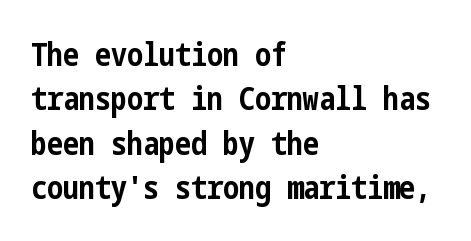
The image shows 32 px bold, condensed sans-serif type, upright; set left-aligned, normal line spacing (1.39x), normal letter spacing, not underlined; low stroke contrast and a medium x-height.
